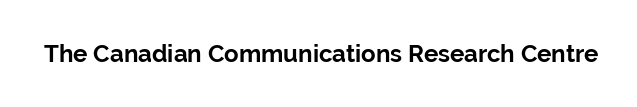
Q: Is the text bold? A: Yes.
Q: Is the text italic (slanted)? A: No, it is upright.
Q: Is the text underlined? A: No.
Q: Is the spacing between letters normal or unusually wide? A: Normal.
